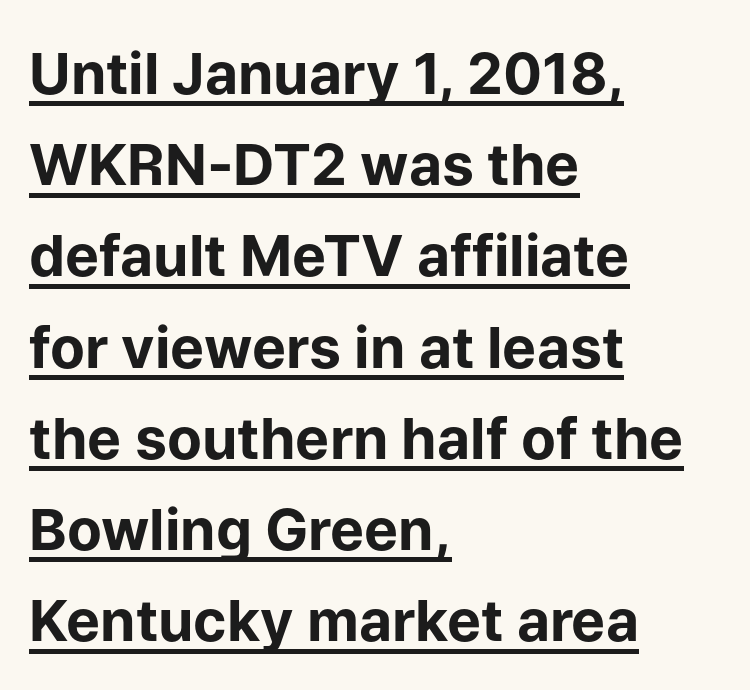
Q: Is the text bold? A: Yes.
Q: Is the text italic (slanted)? A: No, it is upright.
Q: Is the typeface a serif or a sans-serif typeface? A: Sans-serif.
Q: Is the text underlined? A: Yes.
Q: How is the paragraph aligned? A: Left-aligned.
Q: Is the spacing between letters normal or unusually wide? A: Normal.
Q: Is the spacing between lines tight, normal or loose? A: Normal.
Q: Width (condensed, normal, or wide)? A: Normal.
Q: Stroke contrast? A: Low.
Q: x-height? A: Medium.
Q: Monospaced? A: No.
